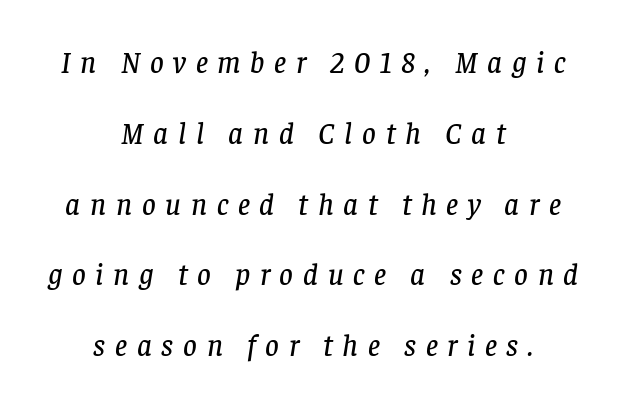
Q: Is the text italic (slanted)? A: Yes, it leans right by about 8 degrees.
Q: Is the typeface a serif or a sans-serif typeface? A: Serif.
Q: Is the text underlined? A: No.
Q: How is the paragraph aligned? A: Centered.
Q: Is the spacing between letters normal or unusually wide? A: Unusually wide.
Q: Is the spacing between lines tight, normal or loose? A: Loose.
Q: Width (condensed, normal, or wide)? A: Normal.
Q: Stroke contrast? A: Low.
Q: x-height? A: Large.
Q: Monospaced? A: No.
